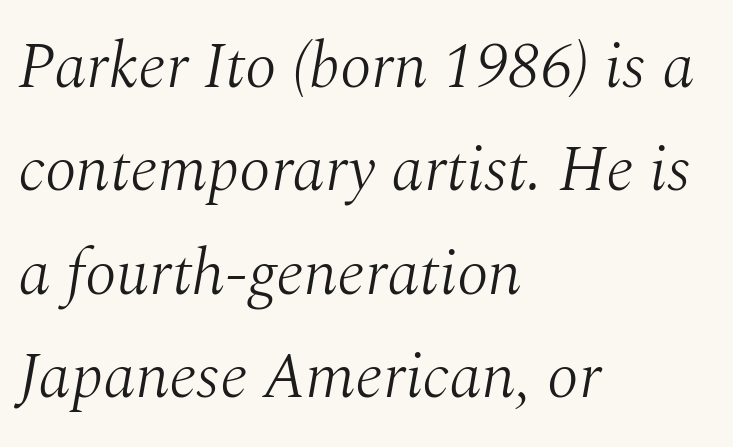
Q: Is the text bold? A: No.
Q: Is the text italic (slanted)? A: Yes, it leans right by about 10 degrees.
Q: Is the typeface a serif or a sans-serif typeface? A: Serif.
Q: Is the text underlined? A: No.
Q: How is the paragraph aligned? A: Left-aligned.
Q: Is the spacing between letters normal or unusually wide? A: Normal.
Q: Is the spacing between lines tight, normal or loose? A: Normal.
Q: Width (condensed, normal, or wide)? A: Normal.
Q: Stroke contrast? A: Medium.
Q: x-height? A: Medium.
Q: Monospaced? A: No.
